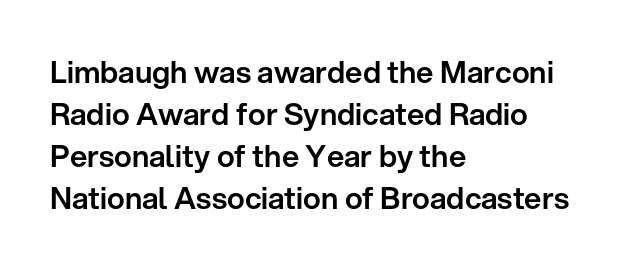
{"serif": "no", "italic": "no", "width": "normal", "stroke_contrast": "low", "x_height": "medium", "monospaced": "no", "underline": "no", "align": "left", "line_spacing": "normal", "line_spacing_ratio": 1.4, "letter_spacing": "normal", "letter_spacing_em": 0.0, "glyph_px": 30}
